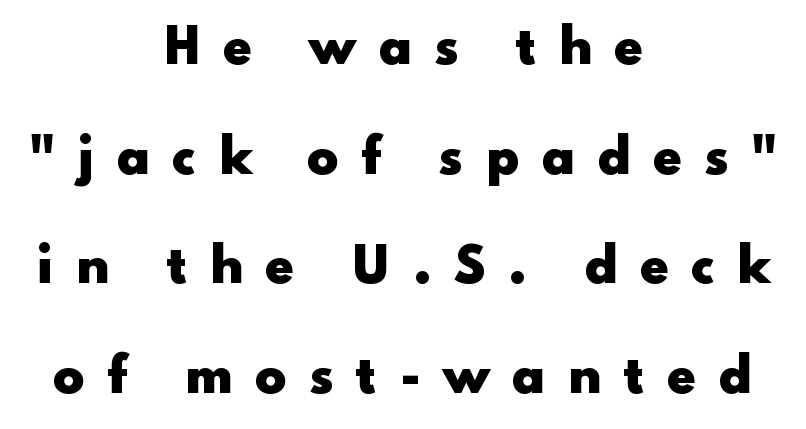
{"serif": "no", "italic": "no", "bold": "yes", "weight": "heavy", "width": "wide", "stroke_contrast": "low", "x_height": "small", "monospaced": "no", "underline": "no", "align": "center", "line_spacing": "loose", "line_spacing_ratio": 2.33, "letter_spacing": "wide", "letter_spacing_em": 0.46, "glyph_px": 47}
